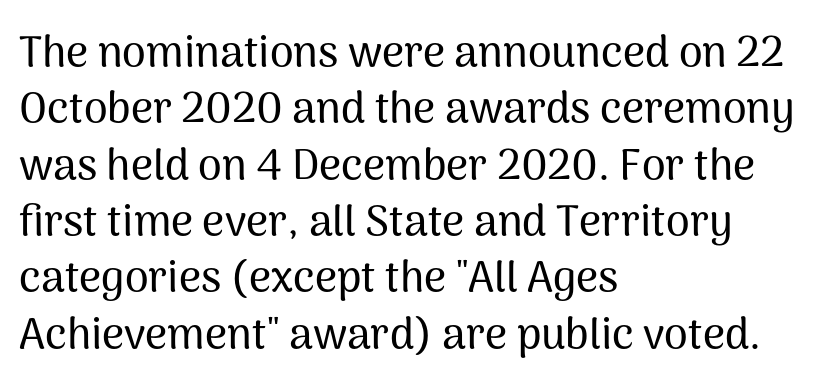
The image shows 43 px sans-serif type, upright; set left-aligned, normal line spacing (1.31x), normal letter spacing, not underlined; medium stroke contrast and a medium x-height.
